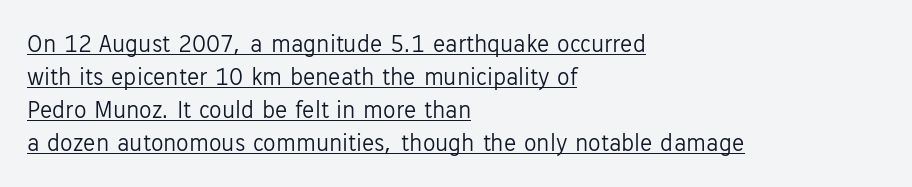
Is the letter spacing exaggerated? No — it looks like the ordinary default. Designer's note — italics off, roman on. Students, observe: this is what conventionally led text looks like. Layout note: lines flush left. Glance below the letters and you will spot a drawn line. Stems and bowls with no extra thickness — not bold.
